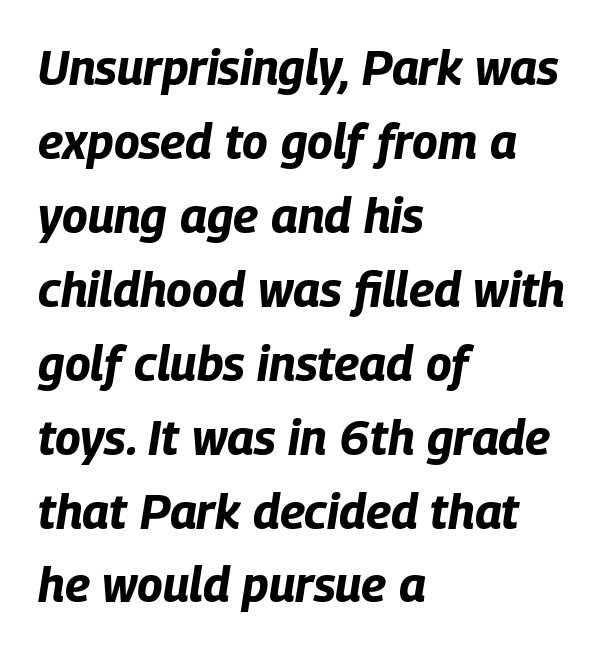
Check under the words: just untouched page. Typeset ragged right — the left edge is the straight one. A typesetter would mark this as italic. These lines are rendered in a variable-pitch font. Notice how thick the strokes are: this is what a full bold looks like.
